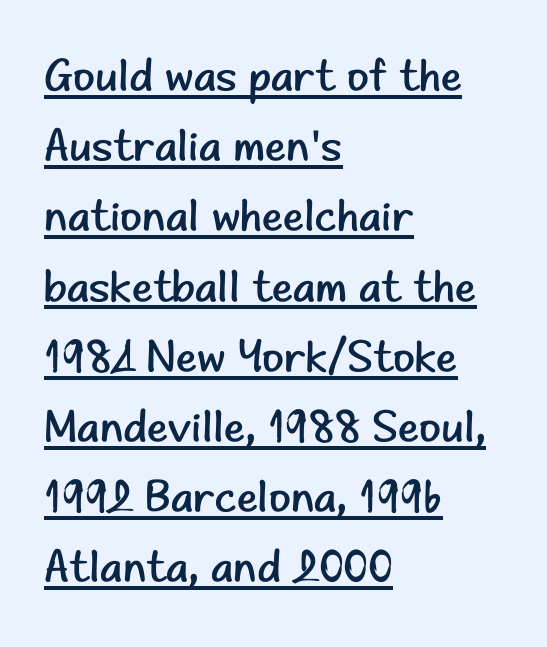
The image shows 45 px regular-weight sans-serif type, upright; set left-aligned, normal line spacing (1.56x), normal letter spacing, underlined; low stroke contrast and a small x-height.
